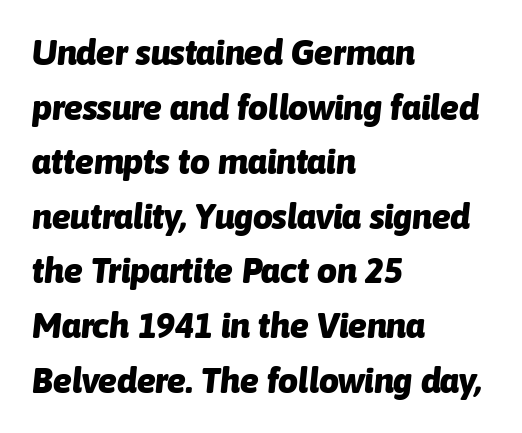
Q: Is the text bold? A: Yes.
Q: Is the text italic (slanted)? A: Yes, it leans right by about 6 degrees.
Q: Is the text underlined? A: No.
Q: How is the paragraph aligned? A: Left-aligned.
Q: Is the spacing between letters normal or unusually wide? A: Normal.
Q: Is the spacing between lines tight, normal or loose? A: Normal.
Q: Width (condensed, normal, or wide)? A: Normal.
Q: Stroke contrast? A: Low.
Q: x-height? A: Medium.
Q: Monospaced? A: No.
